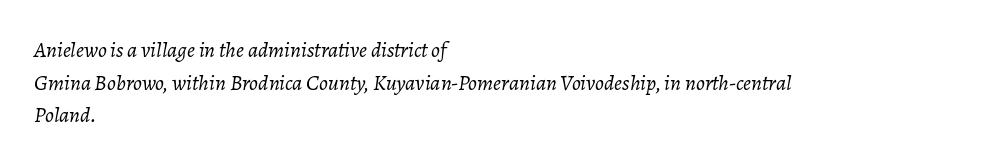
{"italic": "yes", "lean": "right", "slant_degrees": 7, "bold": "no", "underline": "no", "align": "left", "line_spacing": "normal", "line_spacing_ratio": 1.48, "letter_spacing": "normal", "letter_spacing_em": 0.0, "glyph_px": 22}
